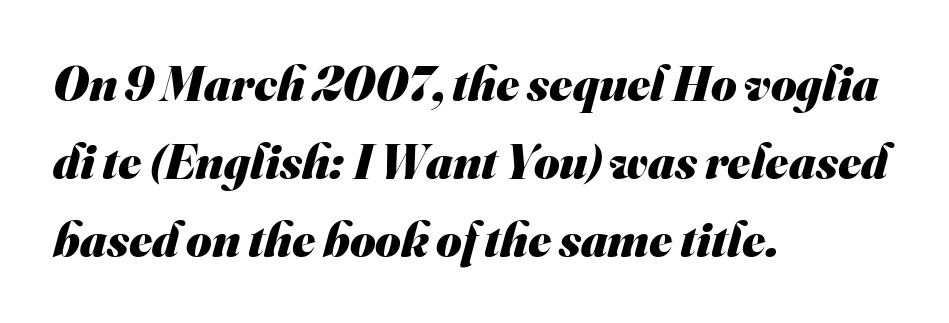
Q: Is the text bold? A: Yes.
Q: Is the typeface a serif or a sans-serif typeface? A: Sans-serif.
Q: Is the text underlined? A: No.
Q: How is the paragraph aligned? A: Left-aligned.
Q: Is the spacing between letters normal or unusually wide? A: Normal.
Q: Is the spacing between lines tight, normal or loose? A: Normal.
Q: Width (condensed, normal, or wide)? A: Normal.
Q: Stroke contrast? A: Medium.
Q: x-height? A: Small.
Q: Monospaced? A: No.
